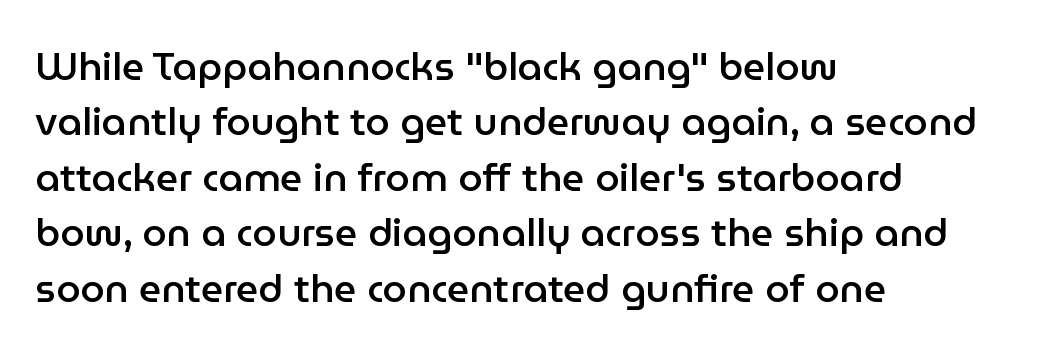
The image shows 39 px semibold sans-serif type, upright; set left-aligned, normal line spacing (1.42x), normal letter spacing, not underlined; low stroke contrast and a medium x-height.
